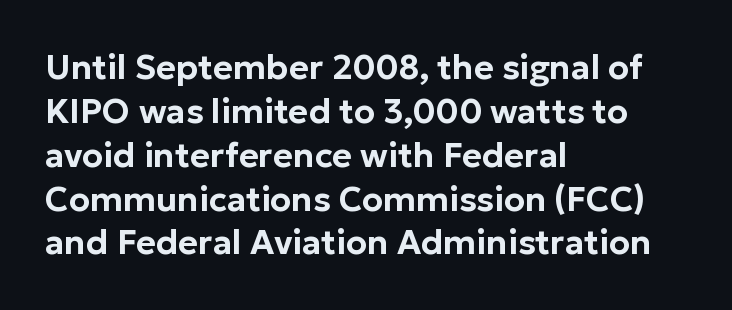
Italic: no, the glyphs are upright roman. The space beneath each line is pristine and unruled. Summary of vertical rhythm: regular, with standard interline spacing. These lines are composed in type without serifs. Visually the block forms a straight wall on the left and a jagged coastline on the right. Proportional: the letters do not fall into vertical columns.
